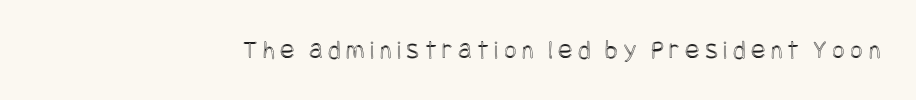
{"italic": "no", "underline": "no", "letter_spacing": "wide", "letter_spacing_em": 0.2, "glyph_px": 27}
